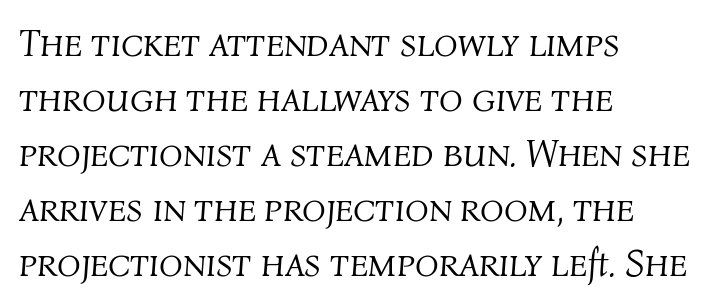
Letter spacing: default. Compared with ordinary roman type, these characters are visibly tilted. Character widths vary here, with narrow letters taking less room than wide ones. The vertical gap from one line to the next is medium. Stems and bowls with no extra thickness — not bold.
